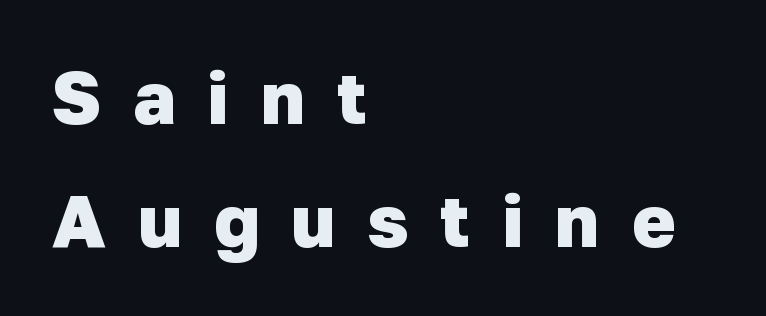
The characters display no serif detailing; their extremities are plain. A student would call this left alignment; a typographer would say flush left, rag right. Summary of weight: heavy, a full bold. Rows of type keep a routine distance in the vertical direction. A typesetter would call this proportional, since set widths differ per character.
